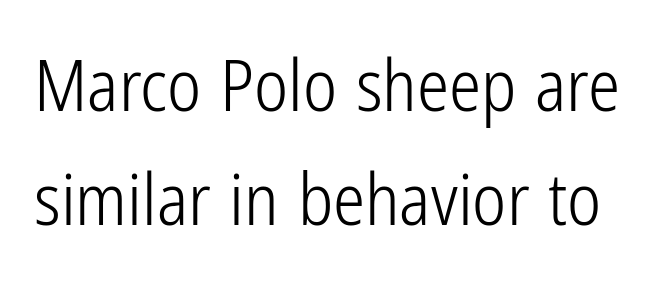
The image shows 72 px light, condensed sans-serif type, upright; set normal line spacing (1.59x), normal letter spacing, not underlined; low stroke contrast and a medium x-height.
